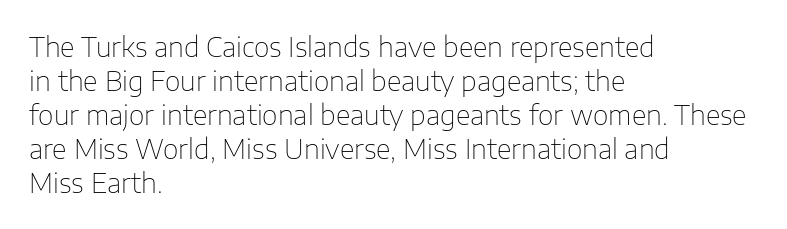
Vertically, the passage feels balanced, rows spaced as you'd expect. The strip under each line holds only bare page. Weight: in the light-to-regular range. Glyph-to-glyph distance matches everyday printed text.
